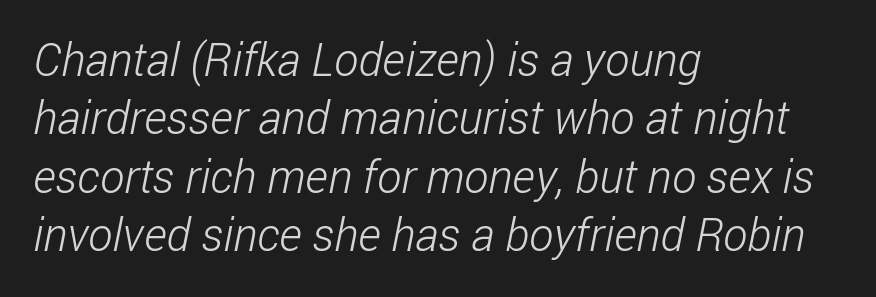
Q: Is the text bold? A: No.
Q: Is the typeface a serif or a sans-serif typeface? A: Sans-serif.
Q: Is the text underlined? A: No.
Q: How is the paragraph aligned? A: Left-aligned.
Q: Is the spacing between letters normal or unusually wide? A: Normal.
Q: Is the spacing between lines tight, normal or loose? A: Normal.
Q: Width (condensed, normal, or wide)? A: Condensed.
Q: Stroke contrast? A: Low.
Q: x-height? A: Medium.
Q: Monospaced? A: No.
